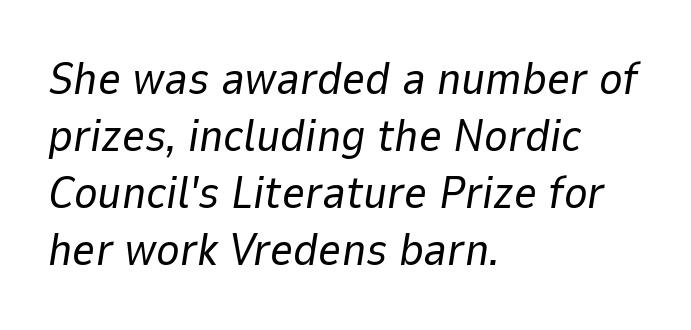
{"italic": "yes", "lean": "right", "slant_degrees": 9, "bold": "no", "weight": "regular", "width": "normal", "stroke_contrast": "low", "x_height": "medium", "monospaced": "no", "underline": "no", "align": "left", "line_spacing": "normal", "line_spacing_ratio": 1.27, "letter_spacing": "normal", "letter_spacing_em": 0.0, "glyph_px": 45}
